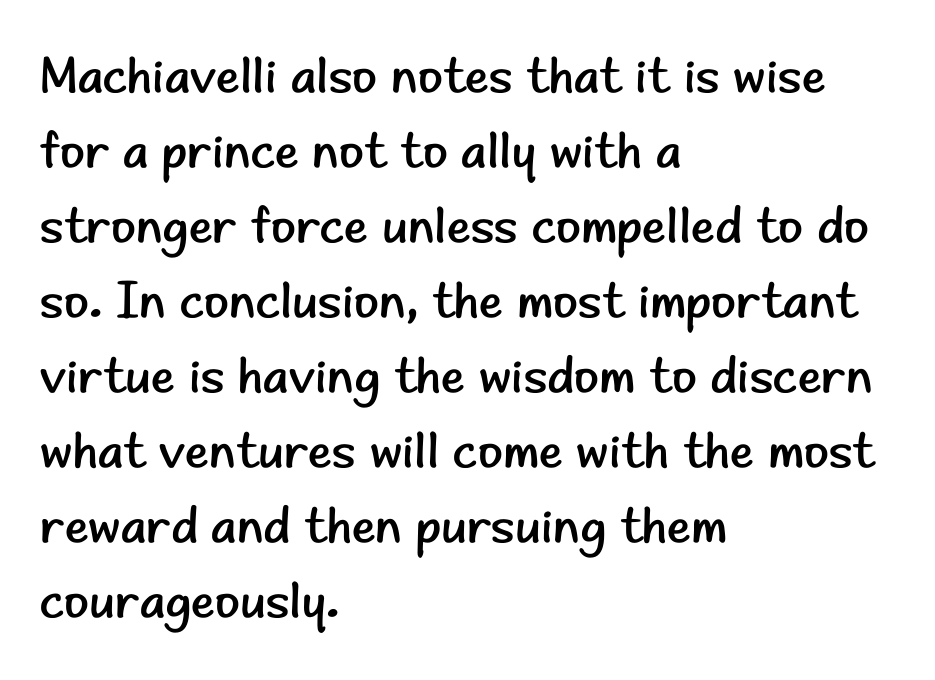
{"serif": "no", "italic": "no", "bold": "no", "weight": "regular", "width": "normal", "stroke_contrast": "low", "x_height": "small", "monospaced": "no", "underline": "no", "align": "left", "line_spacing": "normal", "line_spacing_ratio": 1.47, "letter_spacing": "normal", "letter_spacing_em": 0.0, "glyph_px": 51}
